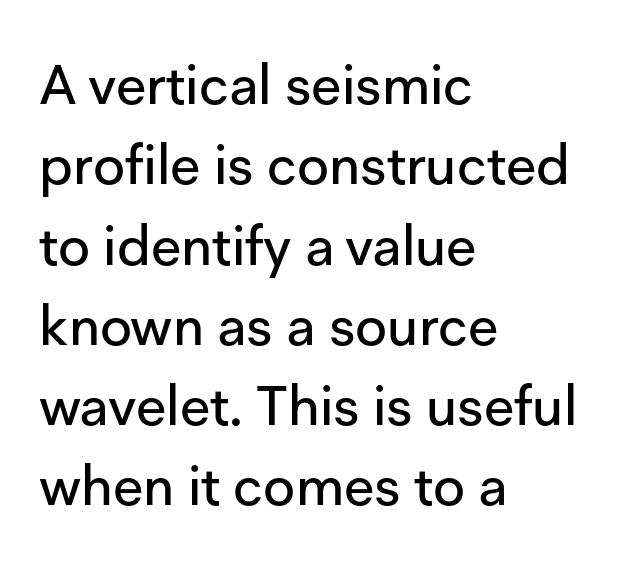
Q: Is the text italic (slanted)? A: No, it is upright.
Q: Is the typeface a serif or a sans-serif typeface? A: Sans-serif.
Q: Is the text underlined? A: No.
Q: How is the paragraph aligned? A: Left-aligned.
Q: Is the spacing between letters normal or unusually wide? A: Normal.
Q: Is the spacing between lines tight, normal or loose? A: Normal.
Q: Width (condensed, normal, or wide)? A: Normal.
Q: Stroke contrast? A: Low.
Q: x-height? A: Medium.
Q: Monospaced? A: No.
